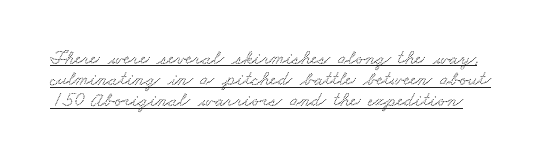
{"underline": "yes", "line_spacing": "tight", "line_spacing_ratio": 1.06, "letter_spacing": "normal", "letter_spacing_em": 0.0, "glyph_px": 20}
